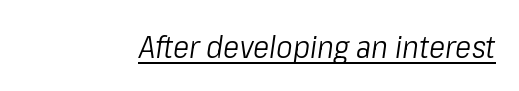
{"italic": "yes", "lean": "right", "slant_degrees": 8, "bold": "no", "weight": "light", "width": "condensed", "stroke_contrast": "low", "x_height": "medium", "monospaced": "no", "underline": "yes", "letter_spacing": "normal", "letter_spacing_em": 0.0, "glyph_px": 31}
